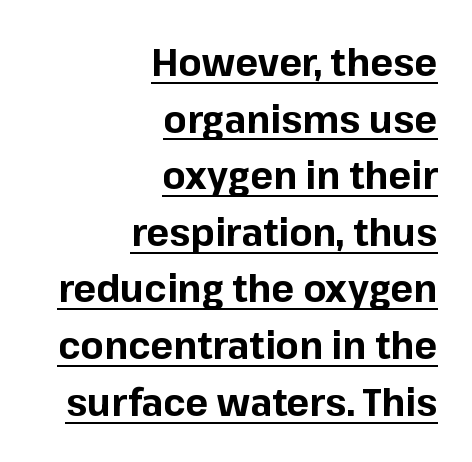
The image shows 38 px bold sans-serif type, upright; set right-aligned, normal line spacing (1.49x), normal letter spacing, underlined; low stroke contrast and a medium x-height.
